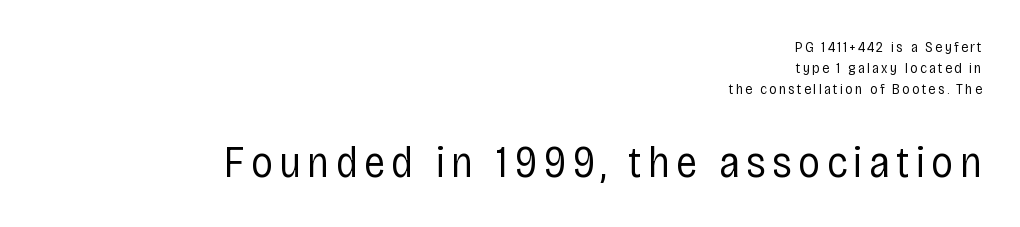
The following chunk of copy outweighs the initial chunk in type size. These lines were composed using upright roman letters. Looks like regular typesetting: each glyph gets only the width it needs. Typographically, this falls in the sans-serif category.
